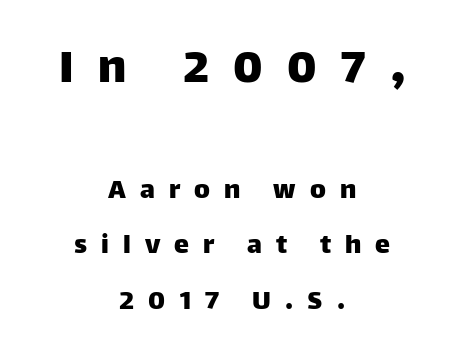
The image shows 52 px sans-serif type, upright; set centered, line spacing 1.84x, unusually wide letter spacing (+0.47 em), not underlined; the first (top) block is 1.73x larger; low stroke contrast and a large x-height.
